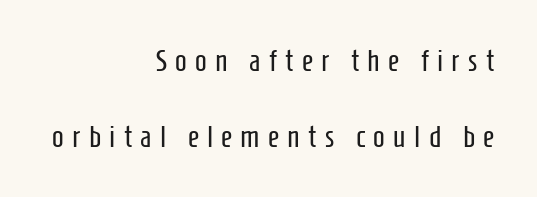
Has an underline been added? It has not. Is this a sans? Yes — the strokes have no serifs. Posture: straight, roman, zero tilt. The line-height multiplier appears high, well above default.
